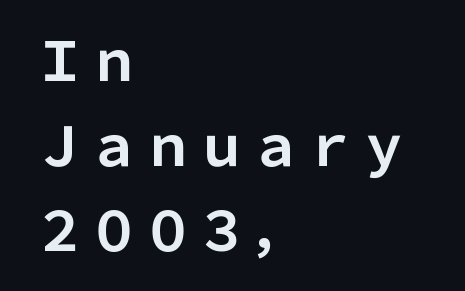
Notice how the stems are strictly vertical — no italics here. The lines sit at an ordinary, default distance from one another. Plenty of ink on the page — the face is bold. Line beginnings align vertically; line endings do not.
